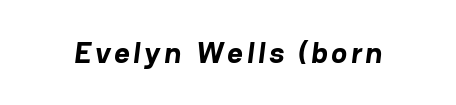
Q: Is the text bold? A: Yes.
Q: Is the typeface a serif or a sans-serif typeface? A: Sans-serif.
Q: Is the text underlined? A: No.
Q: Width (condensed, normal, or wide)? A: Normal.
Q: Stroke contrast? A: Low.
Q: x-height? A: Medium.
Q: Monospaced? A: No.
